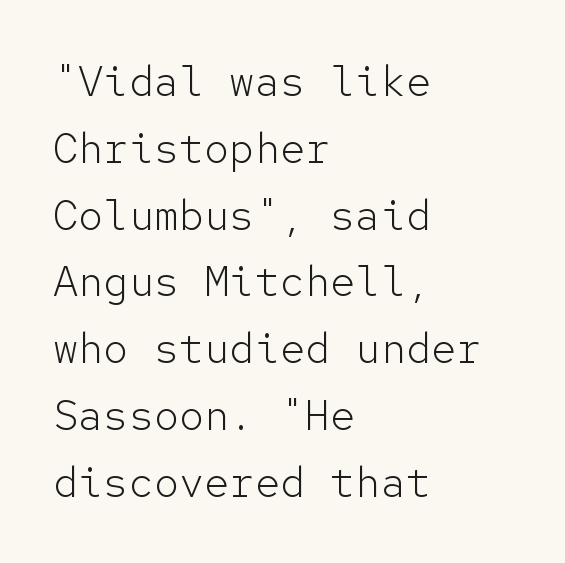
Q: Is the text bold? A: No.
Q: Is the text italic (slanted)? A: No, it is upright.
Q: Is the typeface a serif or a sans-serif typeface? A: Sans-serif.
Q: Is the text underlined? A: No.
Q: How is the paragraph aligned? A: Left-aligned.
Q: Is the spacing between letters normal or unusually wide? A: Normal.
Q: Is the spacing between lines tight, normal or loose? A: Normal.
Q: Width (condensed, normal, or wide)? A: Normal.
Q: Stroke contrast? A: Low.
Q: x-height? A: Medium.
Q: Monospaced? A: Yes.
